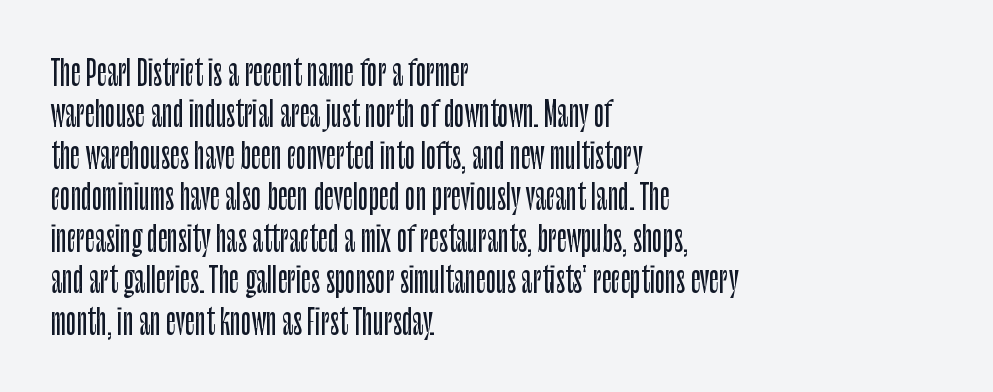
The image shows 34 px condensed sans-serif type, upright; set left-aligned, line spacing 1.22x, normal letter spacing, not underlined; low stroke contrast and a large x-height.
